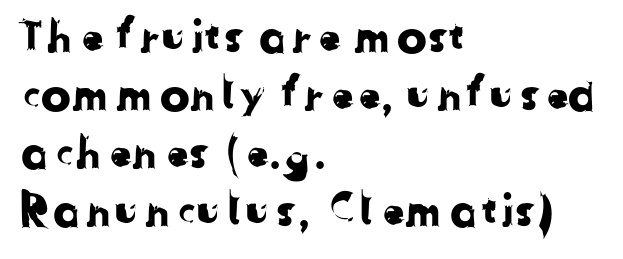
{"serif": "no", "width": "normal", "stroke_contrast": "low", "x_height": "medium", "monospaced": "no", "underline": "no", "align": "left", "line_spacing": "normal", "line_spacing_ratio": 1.29, "letter_spacing": "normal", "letter_spacing_em": 0.0, "glyph_px": 45}
